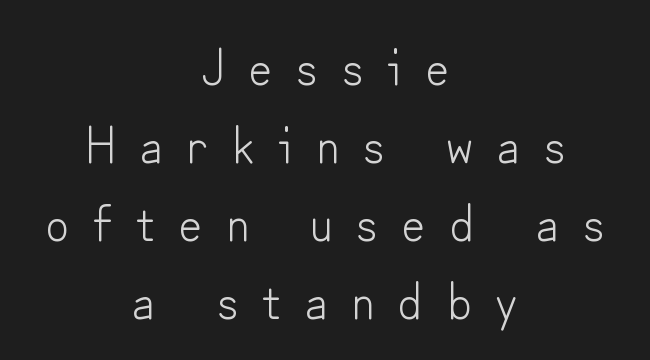
Lines of text with bare space underneath. Letterform terminals end flat and unadorned throughout the passage. Words appear elongated and porous because spacing is wide. This block has exactly the height ordinary leading produces. Weight class: somewhere from thin through regular. A typesetter would call this proportional, since set widths differ per character.
